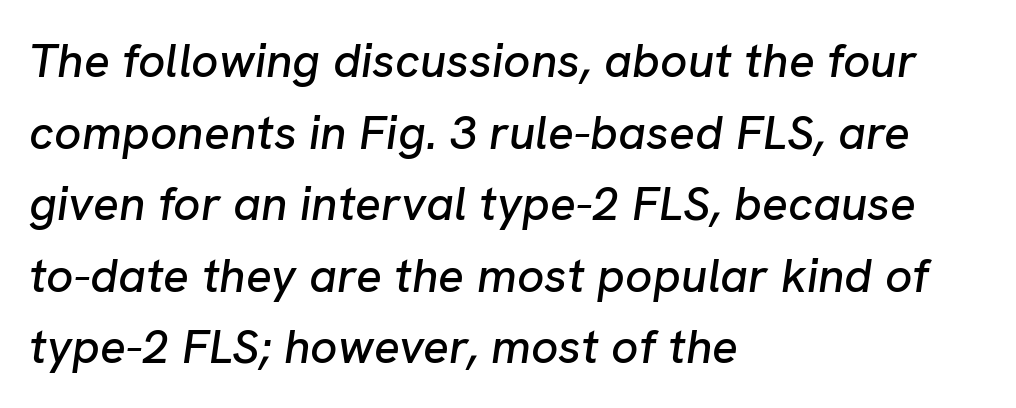
The image shows 48 px text type, italic (leaning right); set left-aligned, normal line spacing (1.49x), normal letter spacing, not underlined; low stroke contrast and a medium x-height.
